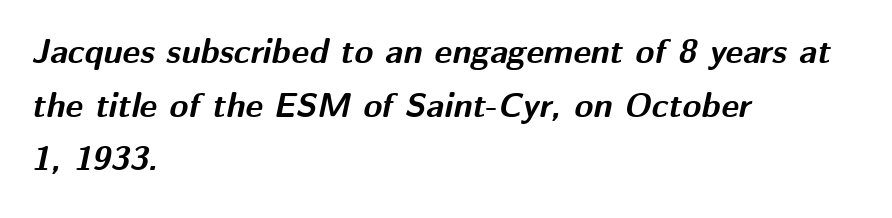
Q: Is the text bold? A: Yes.
Q: Is the text italic (slanted)? A: Yes, it leans right by about 12 degrees.
Q: Is the text underlined? A: No.
Q: How is the paragraph aligned? A: Left-aligned.
Q: Is the spacing between letters normal or unusually wide? A: Normal.
Q: Is the spacing between lines tight, normal or loose? A: Normal.
Q: Width (condensed, normal, or wide)? A: Normal.
Q: Stroke contrast? A: Medium.
Q: x-height? A: Medium.
Q: Monospaced? A: No.
